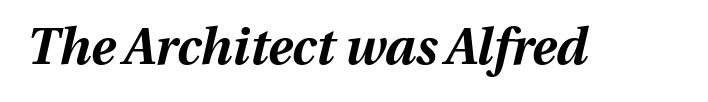
{"italic": "yes", "lean": "right", "slant_degrees": 13, "bold": "yes", "weight": "bold", "width": "normal", "stroke_contrast": "medium", "x_height": "medium", "monospaced": "no", "underline": "no", "letter_spacing": "normal", "letter_spacing_em": 0.0, "glyph_px": 51}
